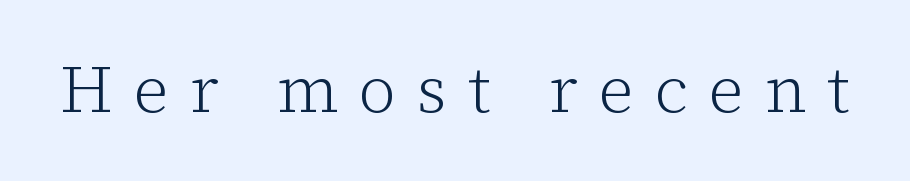
Q: Is the text bold? A: No.
Q: Is the text italic (slanted)? A: No, it is upright.
Q: Is the typeface a serif or a sans-serif typeface? A: Serif.
Q: Is the text underlined? A: No.
Q: Is the spacing between letters normal or unusually wide? A: Unusually wide.
Q: Width (condensed, normal, or wide)? A: Normal.
Q: Stroke contrast? A: Low.
Q: x-height? A: Medium.
Q: Monospaced? A: No.
